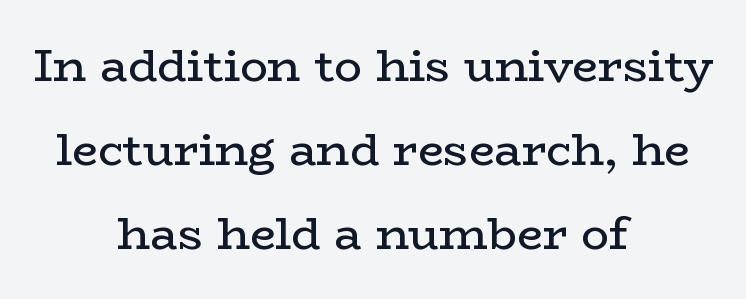
Q: Is the text bold? A: No.
Q: Is the text italic (slanted)? A: No, it is upright.
Q: Is the typeface a serif or a sans-serif typeface? A: Serif.
Q: Is the text underlined? A: No.
Q: How is the paragraph aligned? A: Centered.
Q: Is the spacing between letters normal or unusually wide? A: Normal.
Q: Width (condensed, normal, or wide)? A: Wide.
Q: Stroke contrast? A: Low.
Q: x-height? A: Medium.
Q: Monospaced? A: No.
